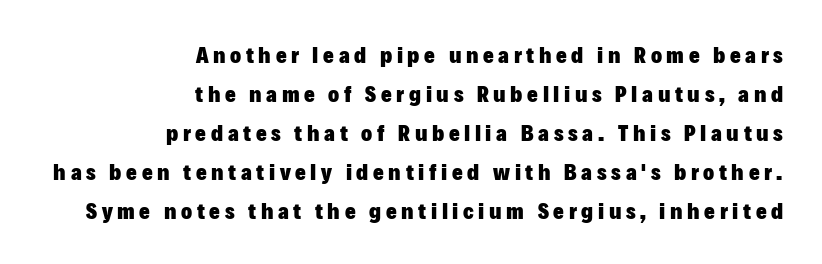
{"italic": "no", "bold": "yes", "underline": "no", "align": "right", "line_spacing": "normal", "line_spacing_ratio": 1.7, "letter_spacing": "wide", "letter_spacing_em": 0.2, "glyph_px": 23}
